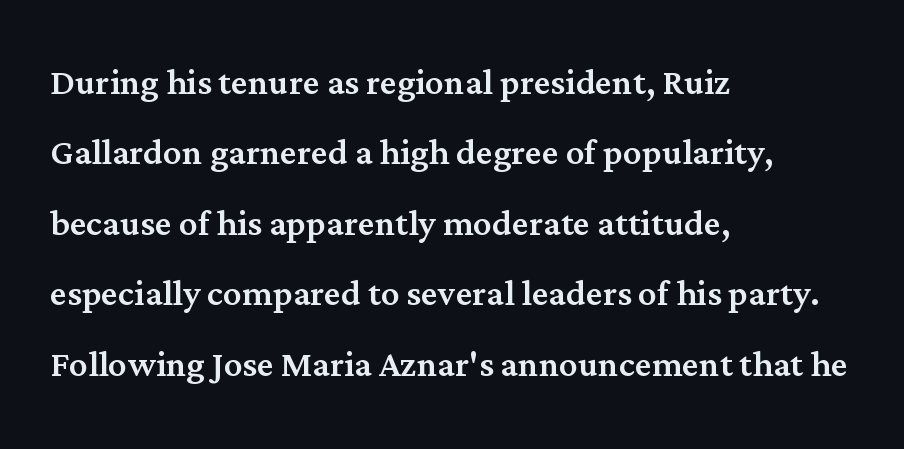
Q: Is the text italic (slanted)? A: No, it is upright.
Q: Is the typeface a serif or a sans-serif typeface? A: Serif.
Q: Is the text underlined? A: No.
Q: How is the paragraph aligned? A: Left-aligned.
Q: Is the spacing between letters normal or unusually wide? A: Normal.
Q: Is the spacing between lines tight, normal or loose? A: Normal.
Q: Width (condensed, normal, or wide)? A: Normal.
Q: Stroke contrast? A: Medium.
Q: x-height? A: Medium.
Q: Monospaced? A: No.
